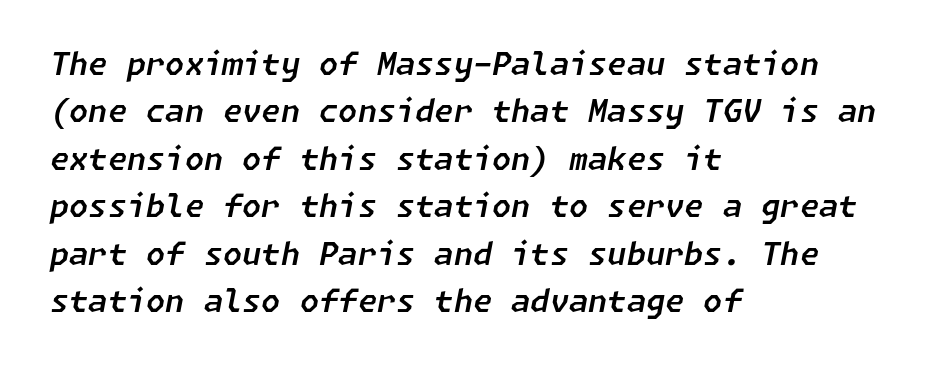
Honestly, the row spacing looks completely unremarkable. Nothing unusual about the tracking: characters are spaced as the font intends. Does the copy run flush right? No — it runs flush left. Bare-footed words on every line. Rendered with sloped, italic letterforms.
